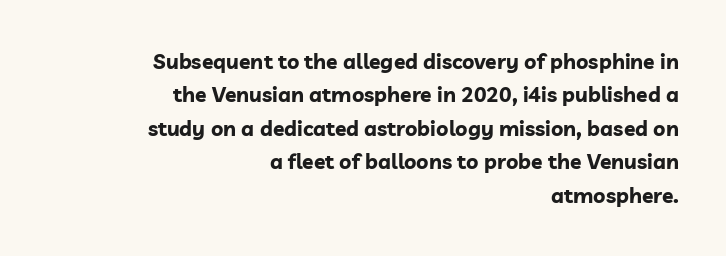
The image shows 21 px bold type, upright; set right-aligned, normal line spacing (1.59x), normal letter spacing, not underlined.
